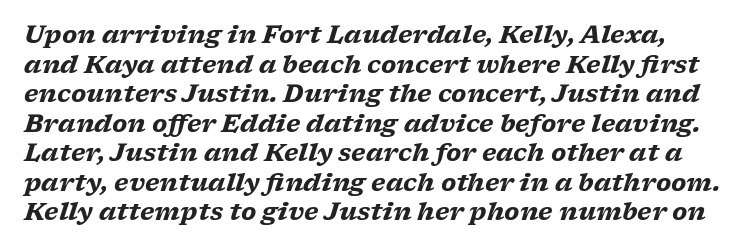
The image shows 24 px bold type, italic (leaning right); set line spacing 1.23x, normal letter spacing, not underlined.
